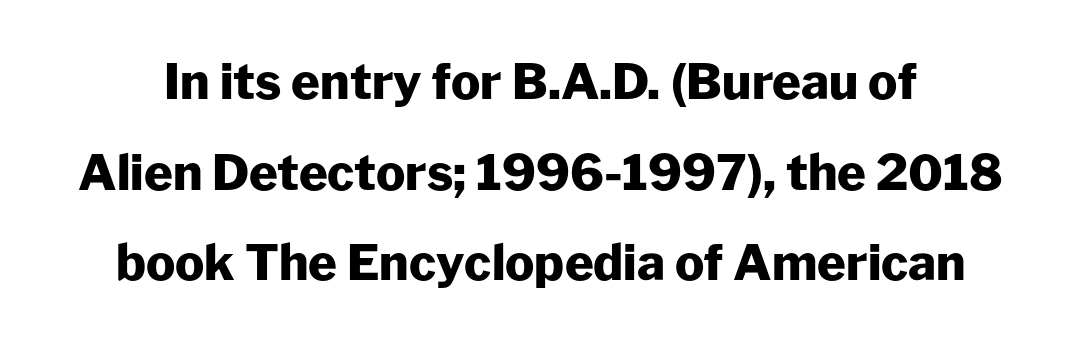
The image shows 49 px heavy sans-serif type, upright; set line spacing 1.85x, normal letter spacing, not underlined; low stroke contrast and a medium x-height.
